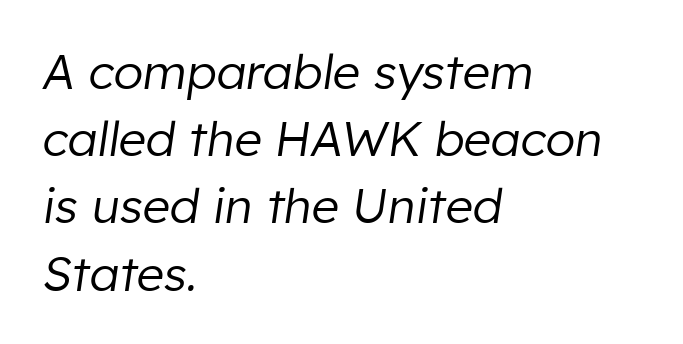
{"italic": "yes", "lean": "right", "slant_degrees": 8, "bold": "no", "weight": "regular", "width": "normal", "stroke_contrast": "low", "x_height": "medium", "monospaced": "no", "underline": "no", "align": "left", "line_spacing": "normal", "line_spacing_ratio": 1.4, "letter_spacing": "normal", "letter_spacing_em": 0.0, "glyph_px": 48}
